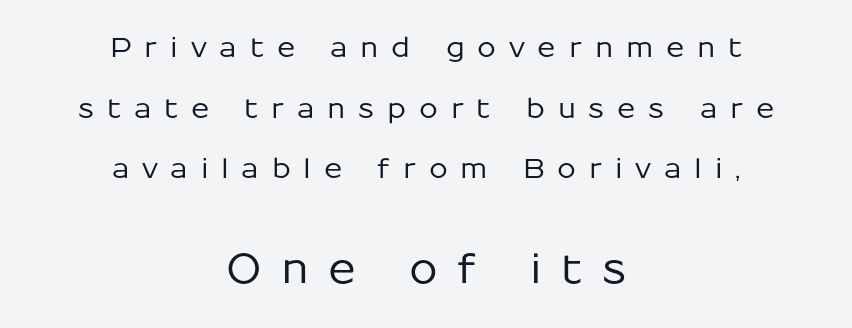
Italic? Not at all — the glyphs are vertical. Do the characters align in a grid? No, the font is proportional. Any mark beneath the type? The region is blank. Between these two stacked blocks, the lower one wins on size. Vertical spacing — loose.
